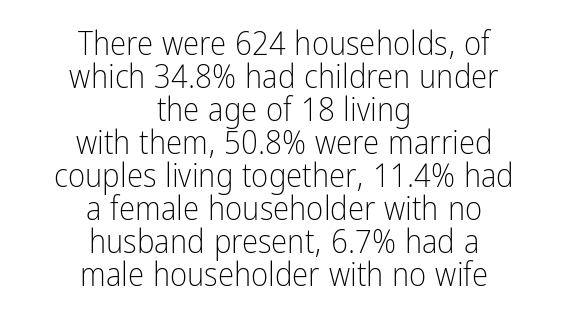
Q: Is the text bold? A: No.
Q: Is the text italic (slanted)? A: No, it is upright.
Q: Is the typeface a serif or a sans-serif typeface? A: Sans-serif.
Q: Is the text underlined? A: No.
Q: How is the paragraph aligned? A: Centered.
Q: Is the spacing between letters normal or unusually wide? A: Normal.
Q: Is the spacing between lines tight, normal or loose? A: Tight.
Q: Width (condensed, normal, or wide)? A: Condensed.
Q: Stroke contrast? A: Low.
Q: x-height? A: Medium.
Q: Monospaced? A: No.
